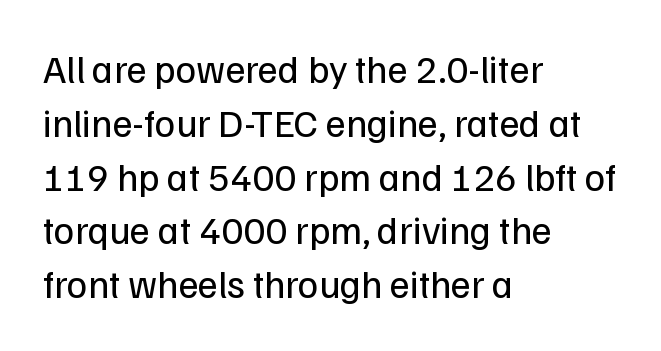
Baseline-to-baseline distance is the conventional proportion of letter height. Every row of glyphs begins at an identical x-position on the left. Nothing sits at the stroke ends, so this counts as sans-serif. The space directly below the letters is spotless. In terms of letterspacing, this is plain default setting.
